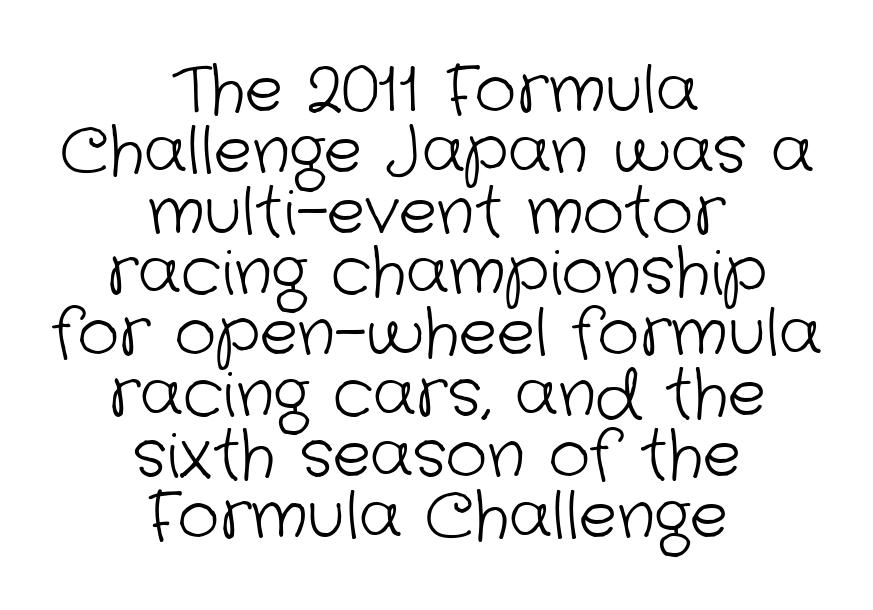
Each line is balanced around a shared central axis. The face used here is proportionally spaced, like ordinary book or web type. Between one letter and the next there's only the usual sliver of space. Letters have the restrained weight of plain body copy at most. Unlike a traditional serif, this face leaves its strokes unadorned.
